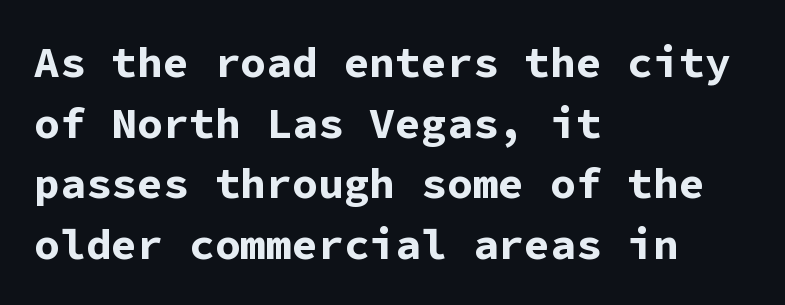
Think of a typewriter: that constant character pitch is what you see here. The typography opts for an upright posture over an oblique one. A typesetter would call this zero additional tracking. Note: no serifs on the glyphs.
